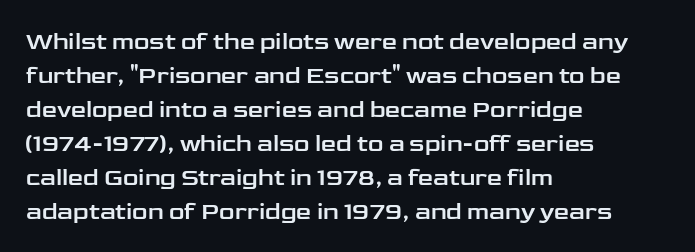
Each word holds together tightly as a unit, with standard inter-letter gaps. Horizontally, the lines are justified to the leading edge only. Check the space under the baseline: it is left empty. Leading matches the norm, producing a regular column.
